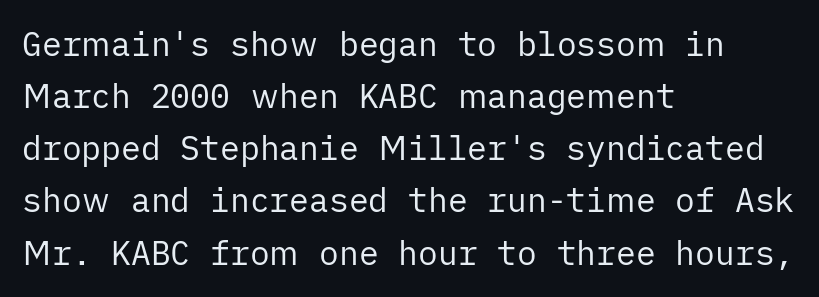
The image shows 33 px regular-weight sans-serif type, upright; set left-aligned, normal line spacing (1.58x), normal letter spacing, not underlined; low stroke contrast and a medium x-height.
